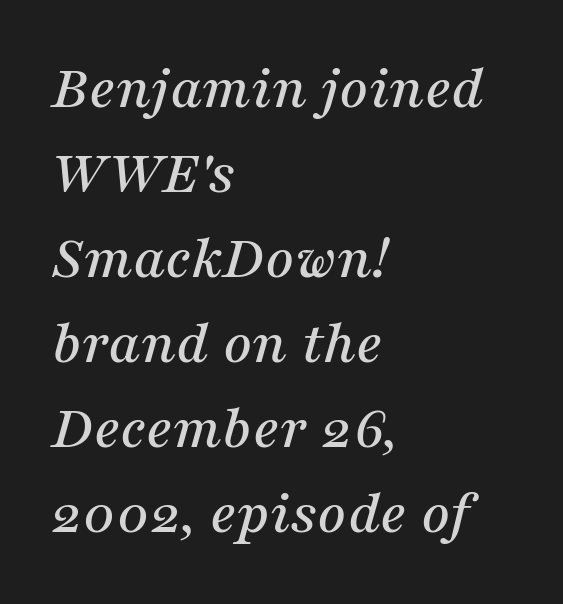
{"serif": "yes", "italic": "yes", "lean": "right", "slant_degrees": 16, "width": "normal", "stroke_contrast": "medium", "x_height": "medium", "monospaced": "no", "underline": "no", "align": "left", "line_spacing": "normal", "line_spacing_ratio": 1.35, "letter_spacing": "normal", "letter_spacing_em": 0.0, "glyph_px": 63}
